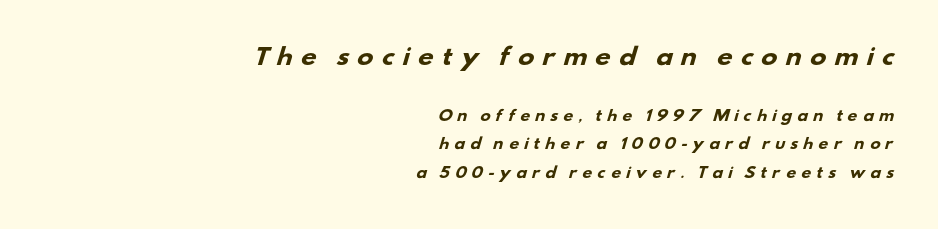
{"bold": "yes", "underline": "no", "align": "right", "line_spacing": "loose", "line_spacing_ratio": 2.05, "letter_spacing": "wide", "letter_spacing_em": 0.34, "larger_block": "first", "size_ratio": 1.57, "glyph_px": 22}
